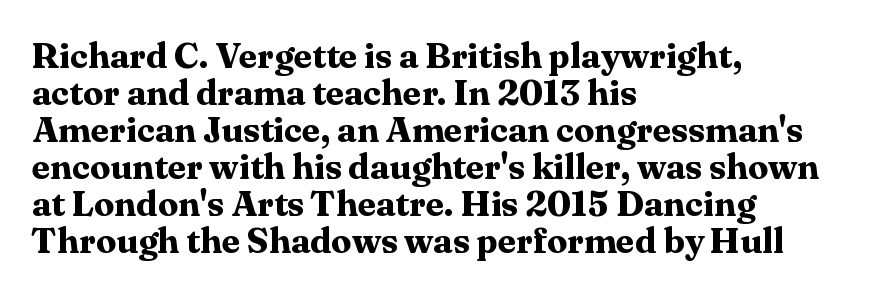
The image shows 36 px bold serif type, upright; set left-aligned, tight line spacing (1.03x), normal letter spacing, not underlined; medium stroke contrast and a medium x-height.
